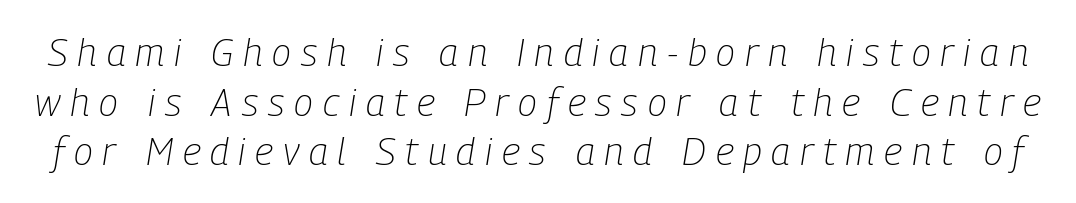
The image shows 39 px light, condensed type, italic (leaning right); set normal line spacing (1.27x), unusually wide letter spacing (+0.25 em), not underlined; low stroke contrast and a medium x-height.
